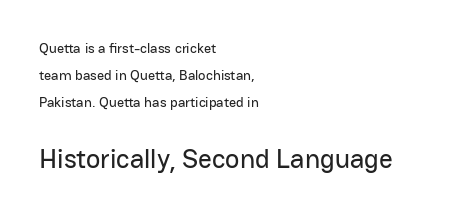
{"italic": "no", "underline": "no", "align": "left", "line_spacing": "loose", "line_spacing_ratio": 1.92, "letter_spacing": "normal", "letter_spacing_em": 0.0, "larger_block": "second", "size_ratio": 1.93, "glyph_px": 27}
